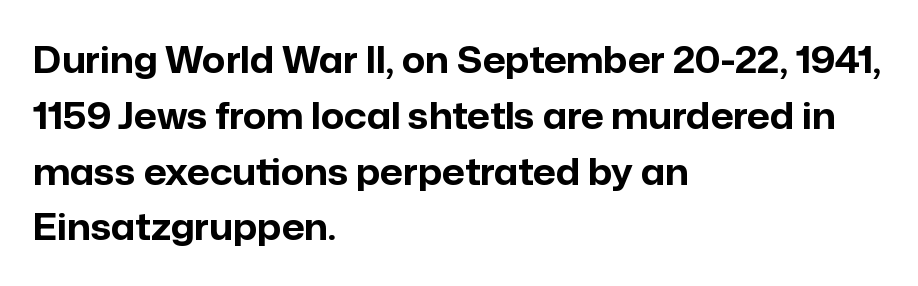
Q: Is the text bold? A: Yes.
Q: Is the text italic (slanted)? A: No, it is upright.
Q: Is the typeface a serif or a sans-serif typeface? A: Sans-serif.
Q: Is the text underlined? A: No.
Q: How is the paragraph aligned? A: Left-aligned.
Q: Is the spacing between letters normal or unusually wide? A: Normal.
Q: Is the spacing between lines tight, normal or loose? A: Normal.
Q: Width (condensed, normal, or wide)? A: Normal.
Q: Stroke contrast? A: Low.
Q: x-height? A: Medium.
Q: Monospaced? A: No.
